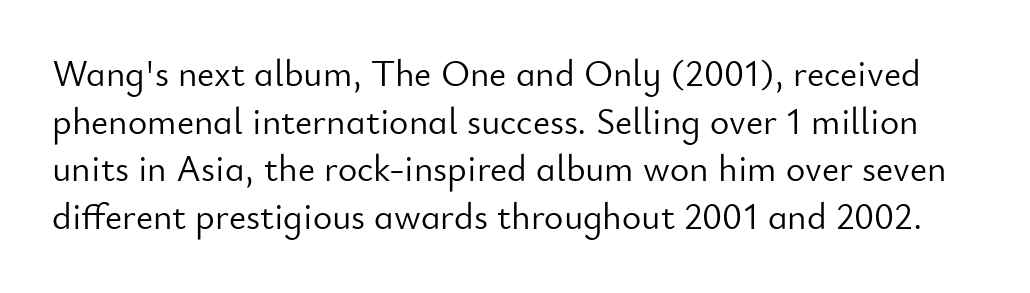
The image shows 37 px light sans-serif type, upright; set normal line spacing (1.29x), normal letter spacing, not underlined; low stroke contrast and a small x-height.
